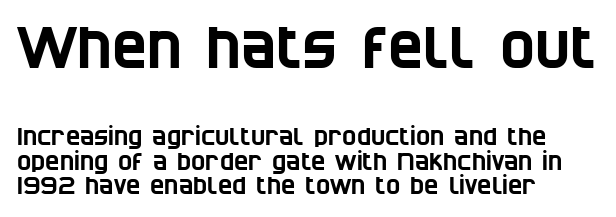
Each line starts at the same left margin while the right side varies. The vertical gap from one line to the next is small. Note: larger setting up top, smaller setting below. The passage shown is typed in a proportional face where columns would drift. The string is rendered with underlining switched off. Type style note: lacks serifs.
